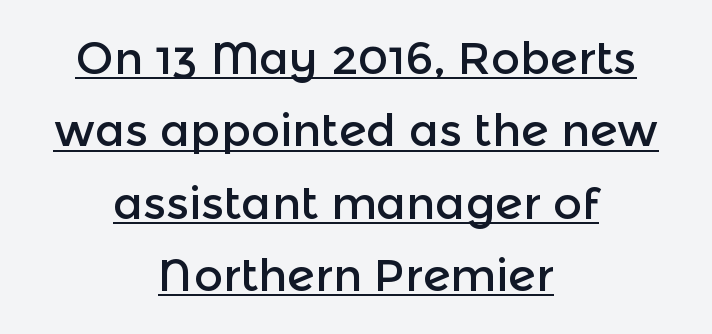
The image shows 45 px sans-serif type, upright; set centered, normal line spacing (1.61x), normal letter spacing, underlined; a medium x-height.
